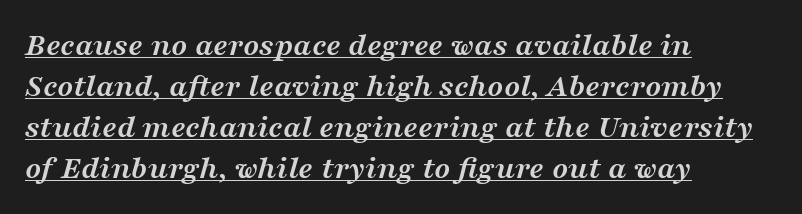
The characters display serif detailing at their extremities. The ragged edge is on the right, which tells us the setting is flush left. The passage shown is emphatically bold. The text carries the slant typical of an italic or oblique font. Does a line run under the words? Yes, clearly.
